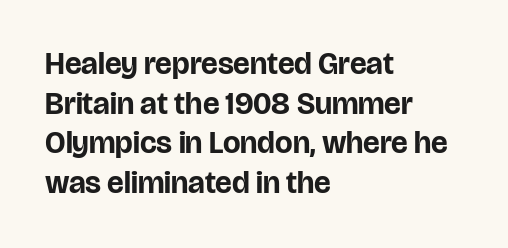
Notice how the stems are strictly vertical — no italics here. The space between consecutive lines is moderate. The designer went with a sans here, leaving each stem footless. Each letter keeps its own natural width here, so spacing adapts to shape. Strong, thick strokes mark this as bold type.
